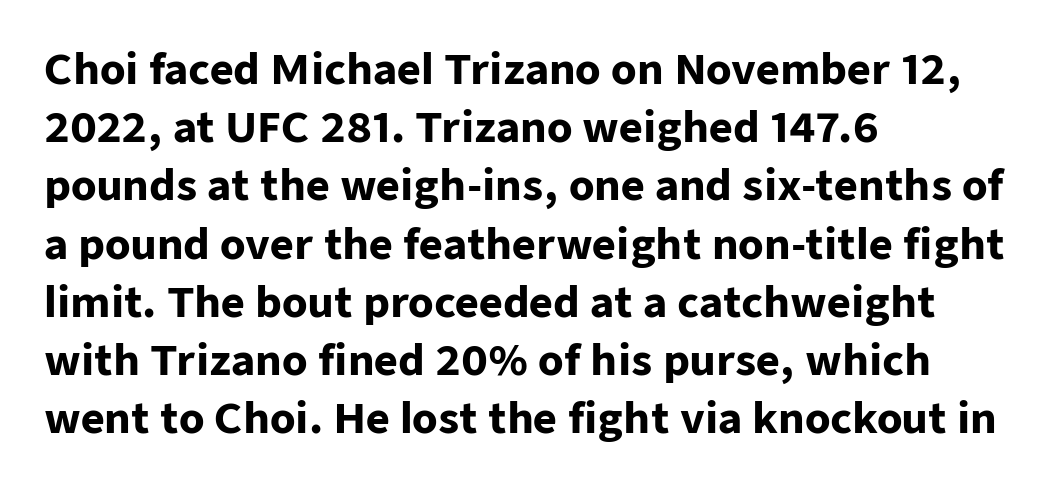
Glance below the letters and you will spot only blank space. Every stem runs plumb, perpendicular to the baseline. The typesetting leans heavy: a genuine bold. The rendering keeps characters at their native spacing.
